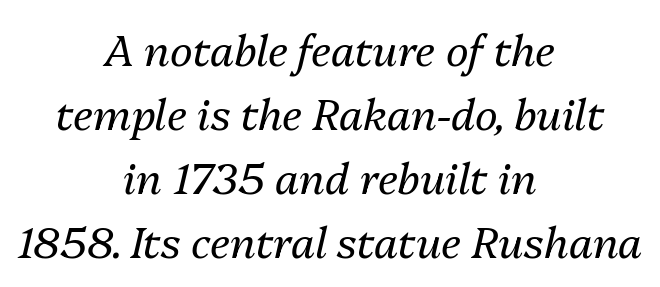
{"italic": "yes", "lean": "right", "slant_degrees": 13, "bold": "no", "weight": "regular", "width": "normal", "stroke_contrast": "medium", "x_height": "medium", "monospaced": "no", "underline": "no", "align": "center", "line_spacing": "normal", "line_spacing_ratio": 1.49, "letter_spacing": "normal", "letter_spacing_em": 0.0, "glyph_px": 43}
